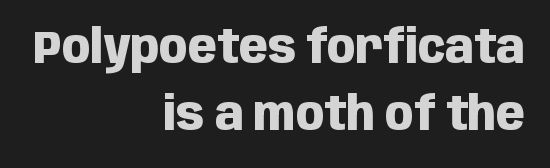
Classification — sans serif. Look at the stroke-to-counter ratio: heavy, a bold. These lines were composed using upright roman letters. Normally led — the rows are evenly, conventionally spaced.
